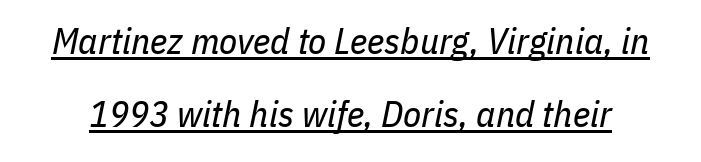
The image shows 37 px regular-weight, condensed type, italic (leaning right); set loose line spacing (1.98x), normal letter spacing, underlined; low stroke contrast and a medium x-height.
